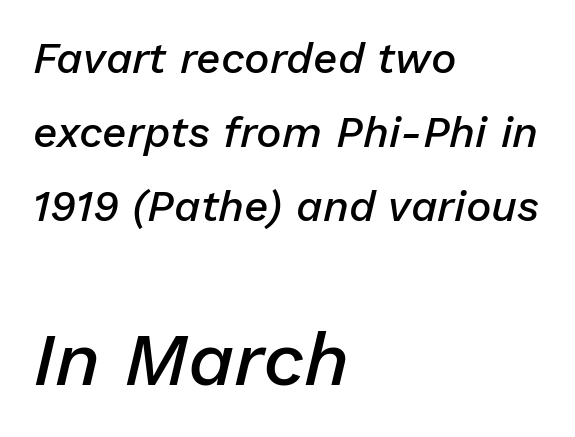
Q: Is the text bold? A: Semi-bold.
Q: Is the text italic (slanted)? A: Yes, it leans right by about 13 degrees.
Q: Is the text underlined? A: No.
Q: How is the paragraph aligned? A: Left-aligned.
Q: Is the spacing between letters normal or unusually wide? A: Normal.
Q: Which block of text is set in a larger size, the first (top) or the second (bottom)? A: The second (bottom) one.
Q: Width (condensed, normal, or wide)? A: Normal.
Q: Stroke contrast? A: Low.
Q: x-height? A: Medium.
Q: Monospaced? A: No.
